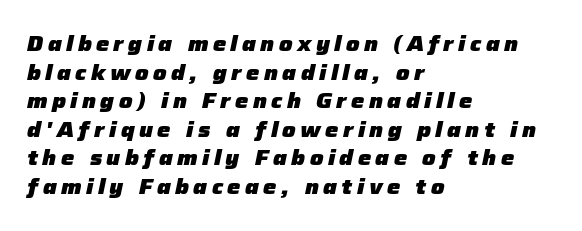
{"italic": "yes", "lean": "right", "slant_degrees": 12, "bold": "yes", "underline": "no", "align": "left", "line_spacing": "normal", "line_spacing_ratio": 1.36, "letter_spacing": "wide", "letter_spacing_em": 0.21, "glyph_px": 21}
